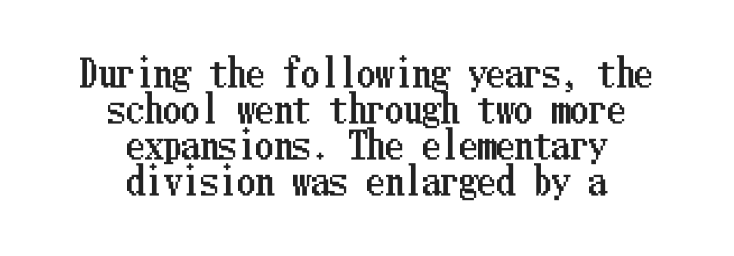
{"italic": "no", "width": "condensed", "stroke_contrast": "low", "x_height": "medium", "underline": "no", "align": "center", "line_spacing": "tight", "line_spacing_ratio": 0.97, "letter_spacing": "normal", "letter_spacing_em": 0.0, "glyph_px": 37}
